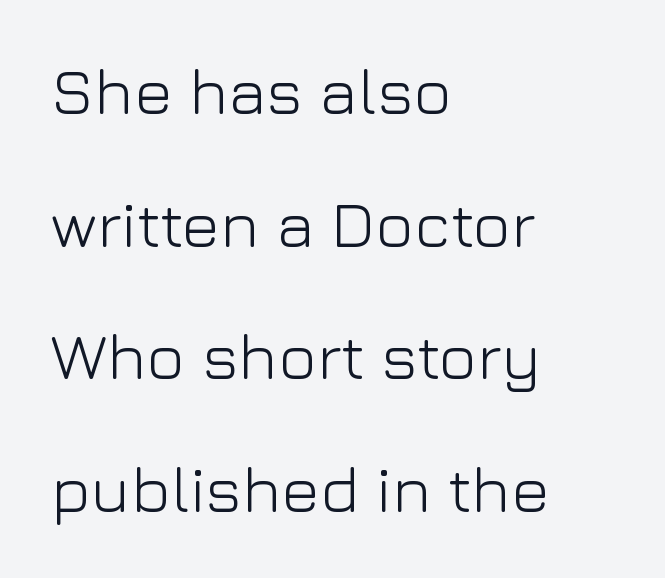
Q: Is the text bold? A: No.
Q: Is the text italic (slanted)? A: No, it is upright.
Q: Is the typeface a serif or a sans-serif typeface? A: Sans-serif.
Q: Is the text underlined? A: No.
Q: How is the paragraph aligned? A: Left-aligned.
Q: Is the spacing between letters normal or unusually wide? A: Normal.
Q: Is the spacing between lines tight, normal or loose? A: Loose.
Q: Width (condensed, normal, or wide)? A: Normal.
Q: Stroke contrast? A: Low.
Q: x-height? A: Medium.
Q: Monospaced? A: No.
